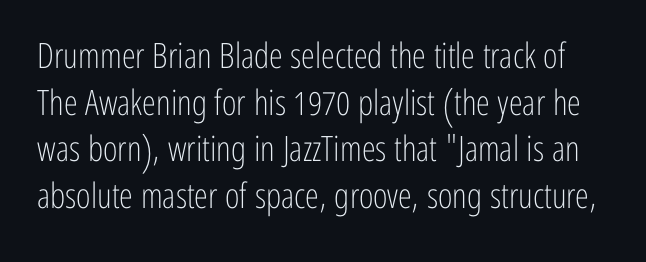
{"serif": "no", "italic": "no", "bold": "no", "weight": "light", "width": "condensed", "stroke_contrast": "low", "x_height": "medium", "monospaced": "no", "underline": "no", "line_spacing": "normal", "line_spacing_ratio": 1.33, "letter_spacing": "normal", "letter_spacing_em": 0.0, "glyph_px": 35}
